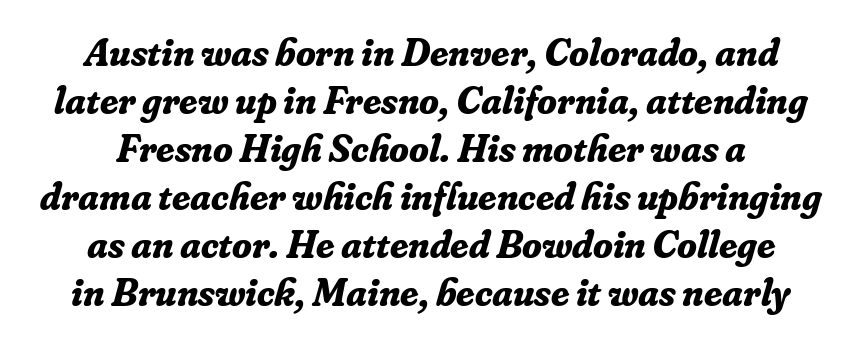
The rendering applies a slant to the glyphs. The paragraph has two soft edges and a firm central axis. The letters are bold, with thick, heavy strokes. The text was rendered using a seriffed face with decorative stroke endings. Characters follow at the spacing the type designer built in. Descenders hang freely into open space.
